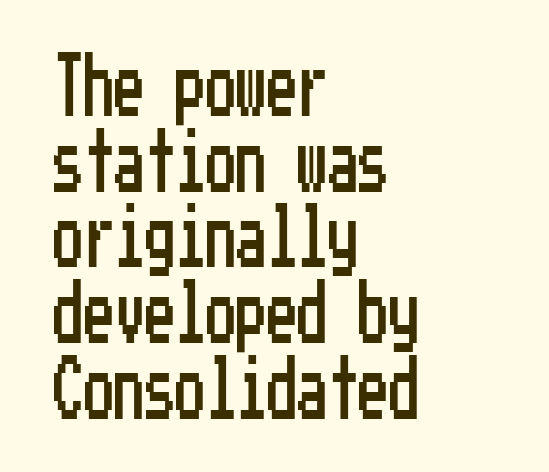
The image shows 61 px condensed sans-serif type, upright; set left-aligned, line spacing 1.24x, normal letter spacing, not underlined; low stroke contrast and a medium x-height.
